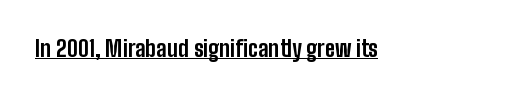
Q: Is the text bold? A: Yes.
Q: Is the text italic (slanted)? A: No, it is upright.
Q: Is the text underlined? A: Yes.
Q: Is the spacing between letters normal or unusually wide? A: Normal.
